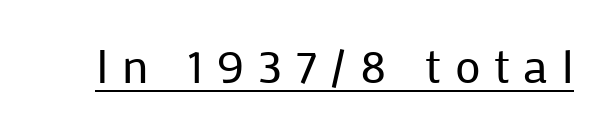
The image shows 47 px regular-weight sans-serif type, upright; set unusually wide letter spacing (+0.29 em), underlined; low stroke contrast and a medium x-height.
